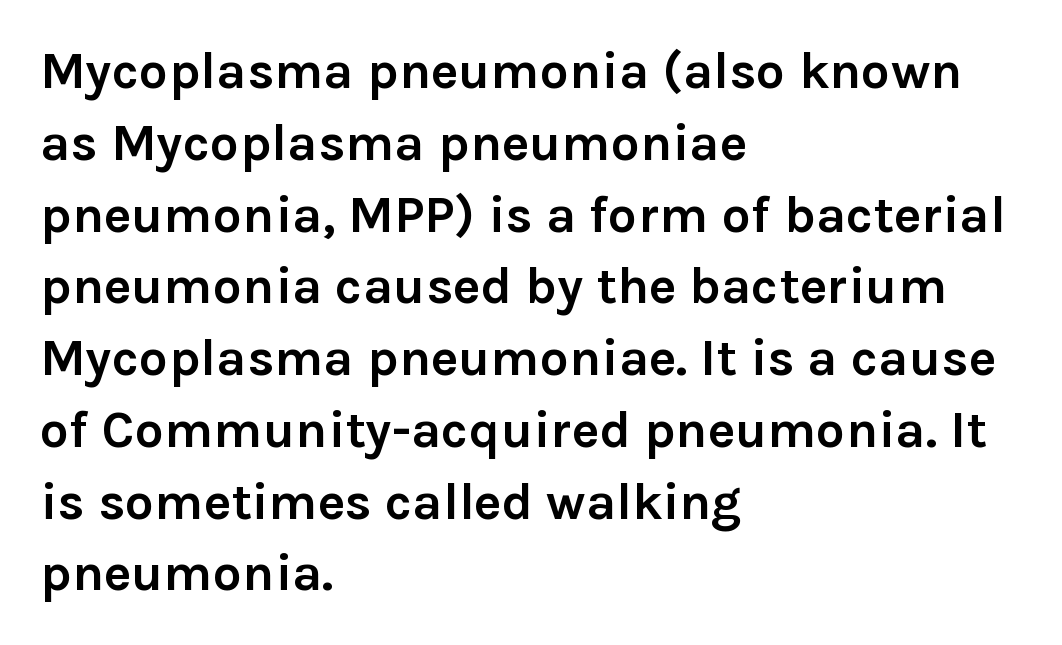
Q: Is the text bold? A: Yes.
Q: Is the text italic (slanted)? A: No, it is upright.
Q: Is the typeface a serif or a sans-serif typeface? A: Sans-serif.
Q: Is the text underlined? A: No.
Q: How is the paragraph aligned? A: Left-aligned.
Q: Is the spacing between letters normal or unusually wide? A: Normal.
Q: Is the spacing between lines tight, normal or loose? A: Normal.
Q: Width (condensed, normal, or wide)? A: Normal.
Q: x-height? A: Medium.
Q: Monospaced? A: No.
